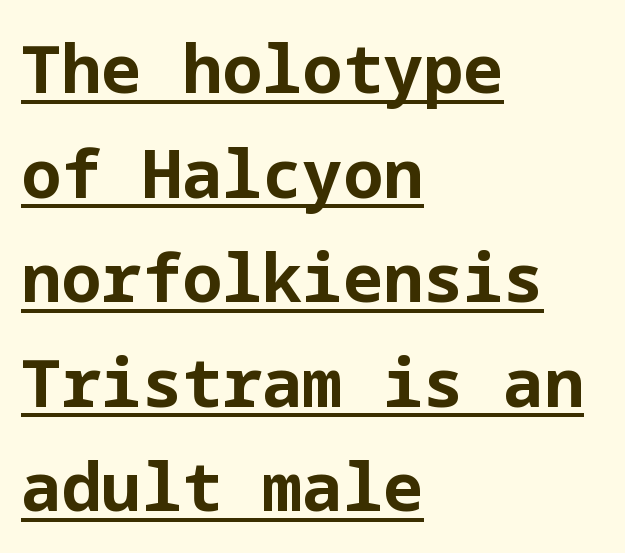
Regular leading. Line starts are locked; line ends wander. To sum up the face: it is a sans, with no serifs. The face used here has the dense, thick strokes of a bold.
